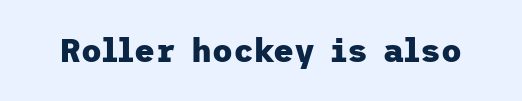
The face used here is rendered with its standard letterfit. A typesetter would mark this as roman, not italic. Heft: maximum for text — a bold. Beneath every word, the page is bare. This rendering employs a face without finishing strokes, i.e., a sans-serif.
